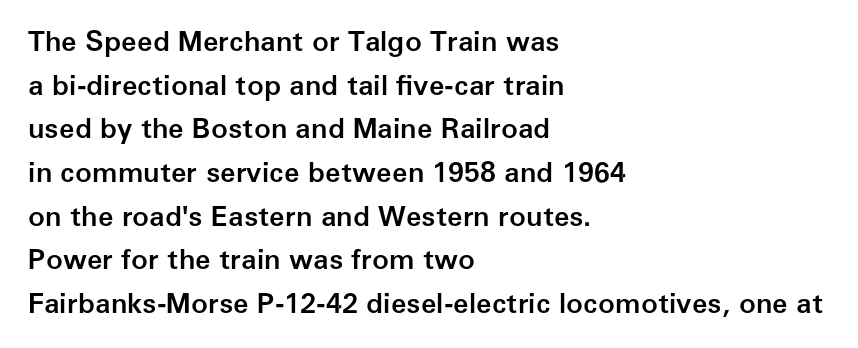
The space directly below the letters is spotless. Each new line begins a customary step beneath the previous one. On the weight axis this lands at semibold, roughly 600. You could not count columns in this text — the font is proportionally spaced.
